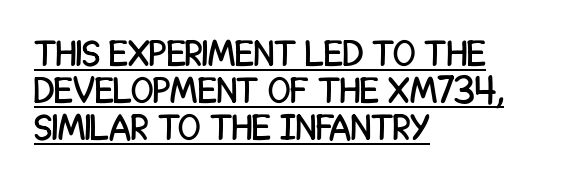
Q: Is the text italic (slanted)? A: No, it is upright.
Q: Is the typeface a serif or a sans-serif typeface? A: Sans-serif.
Q: Is the text underlined? A: Yes.
Q: How is the paragraph aligned? A: Left-aligned.
Q: Is the spacing between letters normal or unusually wide? A: Normal.
Q: Is the spacing between lines tight, normal or loose? A: Tight.
Q: Width (condensed, normal, or wide)? A: Condensed.
Q: Stroke contrast? A: Low.
Q: x-height? A: Large.
Q: Monospaced? A: No.
